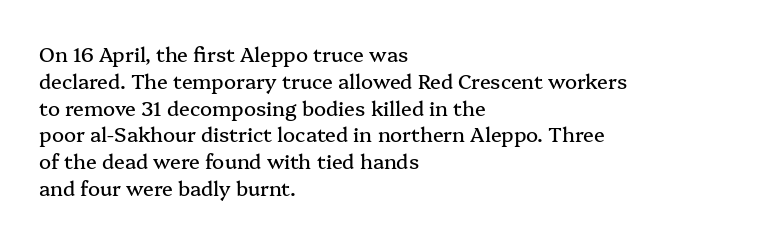
The image shows 20 px text type, upright; set left-aligned, normal line spacing (1.34x), normal letter spacing, not underlined.
